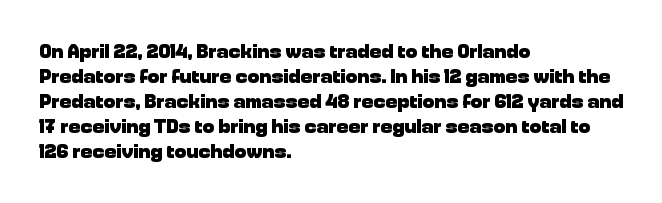
Q: Is the text bold? A: Yes.
Q: Is the text italic (slanted)? A: No, it is upright.
Q: Is the text underlined? A: No.
Q: How is the paragraph aligned? A: Left-aligned.
Q: Is the spacing between letters normal or unusually wide? A: Normal.
Q: Is the spacing between lines tight, normal or loose? A: Normal.
